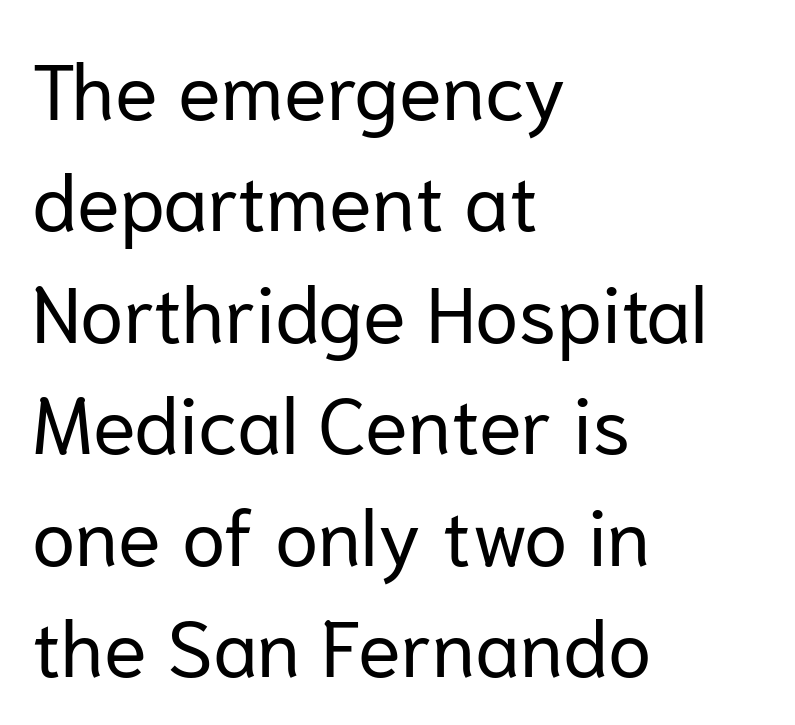
These lines stack with their left ends in a neat column. On a weight scale, this lands at 450 or below. It's the straight-up-and-down kind of type. The leading is moderate, giving the passage an even texture. This rendering employs a face without finishing strokes, i.e., a sans-serif.
